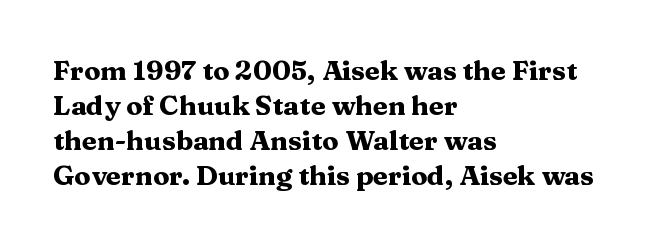
Is there much room between lines? A standard amount, neither cramped nor airy. Emphasis by weight is at full strength: bold. Each word holds together tightly as a unit, with standard inter-letter gaps. Rule under the text: the space is simply empty. Style check: upright. Does the copy run flush right? No — it runs flush left.
